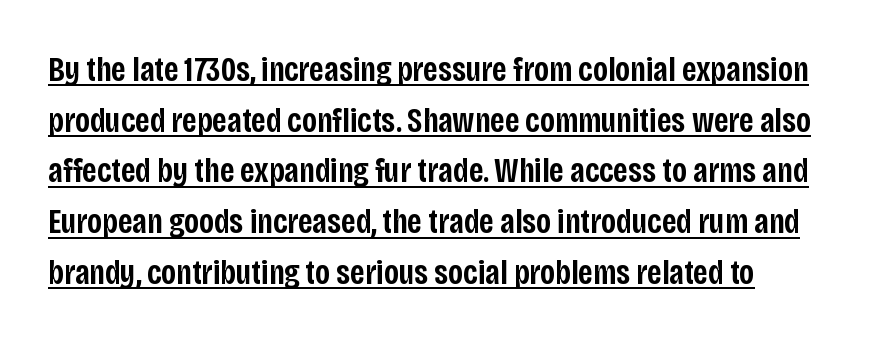
{"serif": "no", "italic": "no", "bold": "semi", "weight": "semibold", "width": "condensed", "stroke_contrast": "low", "x_height": "large", "monospaced": "no", "underline": "yes", "line_spacing": "normal", "line_spacing_ratio": 1.45, "letter_spacing": "normal", "letter_spacing_em": 0.0, "glyph_px": 35}
